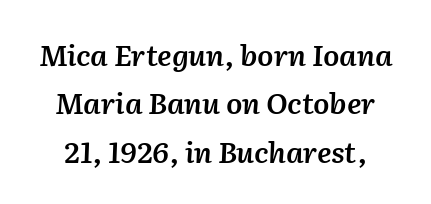
Plain, unruled lines of type. Leading matches the norm, producing a regular column. The rendering keeps characters at their native spacing. In terms of posture, this sample is oblique. Notice the strokes are somewhat thickened but not fully heavy: this is a semibold.
